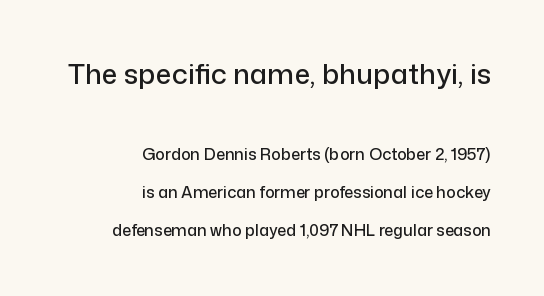
The image shows 28 px sans-serif type, upright; set right-aligned, loose line spacing (2.38x), normal letter spacing, not underlined; the first (top) block is 1.75x larger; low stroke contrast and a medium x-height.
